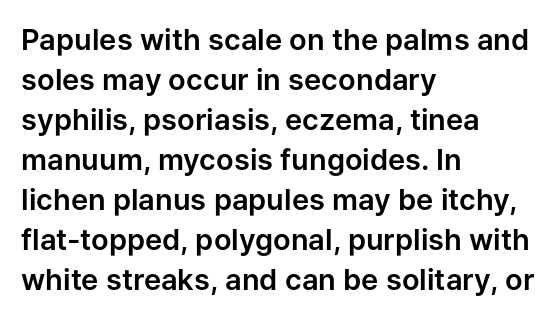
{"serif": "no", "italic": "no", "width": "normal", "stroke_contrast": "low", "x_height": "medium", "monospaced": "no", "underline": "no", "align": "left", "line_spacing": "normal", "line_spacing_ratio": 1.38, "letter_spacing": "normal", "letter_spacing_em": 0.0, "glyph_px": 29}
